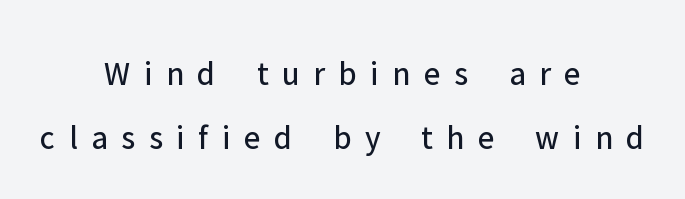
The image shows 34 px regular-weight sans-serif type, upright; set centered, line spacing 1.89x, unusually wide letter spacing (+0.4 em), not underlined; low stroke contrast and a medium x-height.
